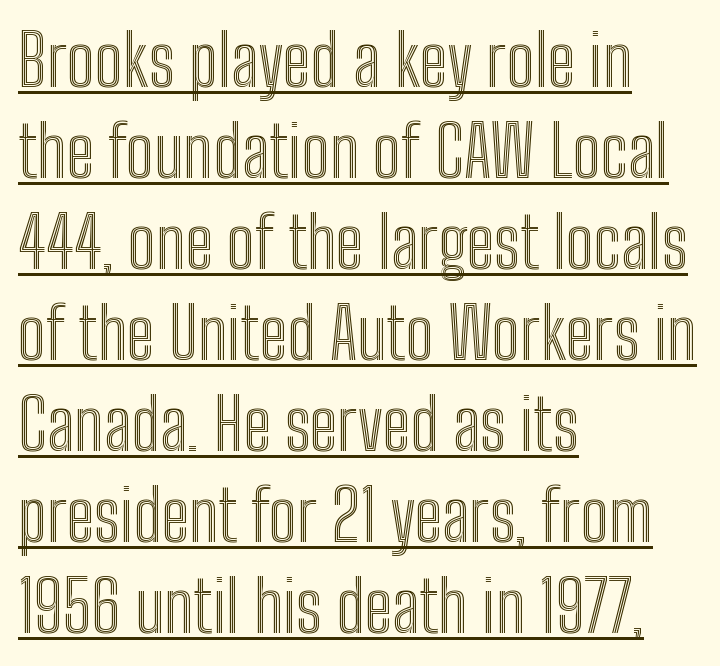
The image shows 70 px condensed type, upright; set left-aligned, normal line spacing (1.3x), normal letter spacing, underlined; a medium x-height.
